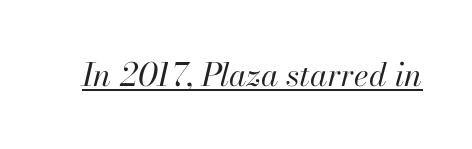
Q: Is the text bold? A: No.
Q: Is the text italic (slanted)? A: Yes, it leans right by about 13 degrees.
Q: Is the text underlined? A: Yes.
Q: Is the spacing between letters normal or unusually wide? A: Normal.
Q: Width (condensed, normal, or wide)? A: Normal.
Q: Stroke contrast? A: High.
Q: x-height? A: Small.
Q: Monospaced? A: No.
